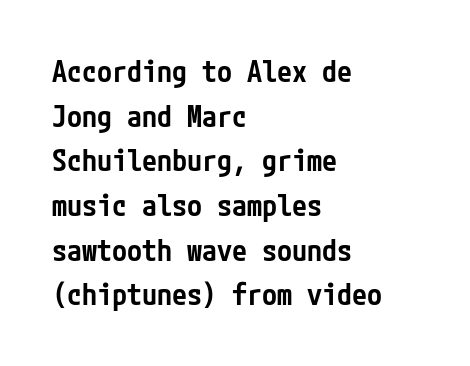
Tracking value appears to be zero — textbook default spacing. Its strokes are somewhat broadened, the hallmark of semibold type. The text was rendered using a sans face with plain stroke endings. Tall strokes in this sample are plumb rather than angled.
